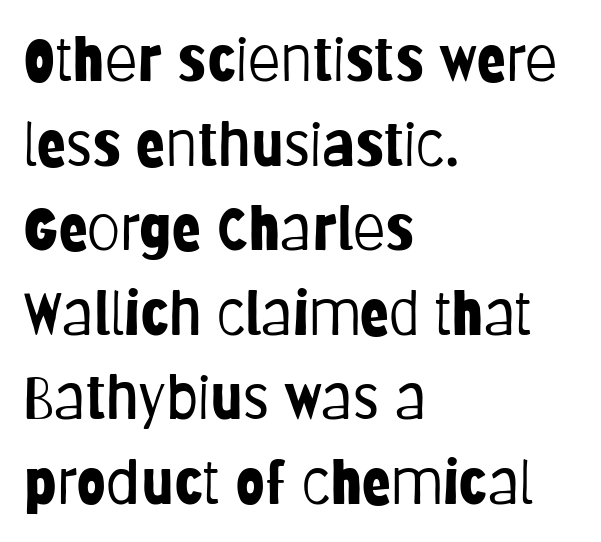
Q: Is the text bold? A: No.
Q: Is the text italic (slanted)? A: No, it is upright.
Q: Is the typeface a serif or a sans-serif typeface? A: Sans-serif.
Q: Is the text underlined? A: No.
Q: How is the paragraph aligned? A: Left-aligned.
Q: Is the spacing between letters normal or unusually wide? A: Normal.
Q: Is the spacing between lines tight, normal or loose? A: Normal.
Q: Width (condensed, normal, or wide)? A: Condensed.
Q: Stroke contrast? A: Low.
Q: x-height? A: Large.
Q: Monospaced? A: No.
